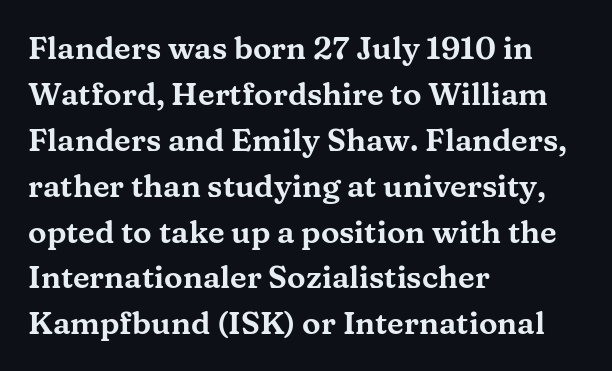
The image shows 31 px wide serif type, upright; set left-aligned, normal line spacing (1.48x), normal letter spacing, not underlined; medium stroke contrast and a medium x-height.
